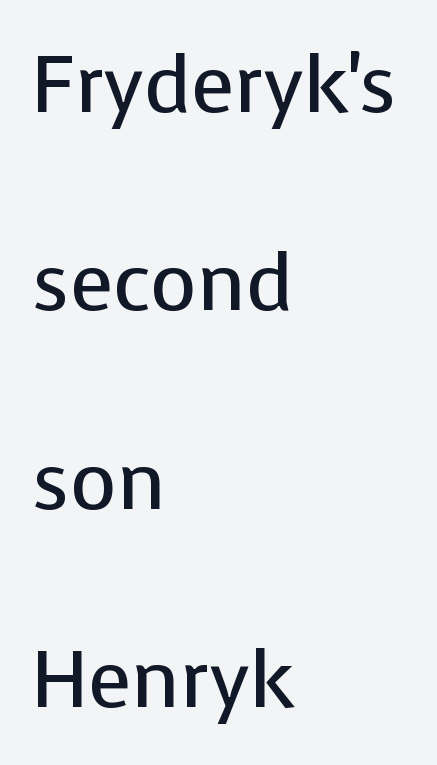
The image shows 80 px regular-weight sans-serif type, upright; set left-aligned, loose line spacing (2.48x), normal letter spacing, not underlined; low stroke contrast and a medium x-height.
